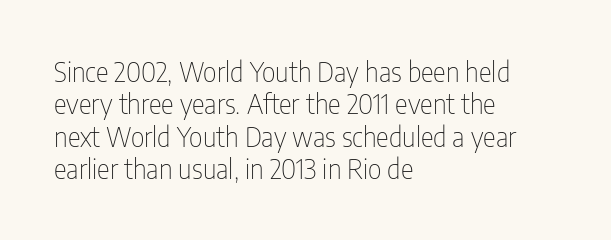
The image shows 27 px text type, upright; set left-aligned, line spacing 1.2x, normal letter spacing, not underlined.
